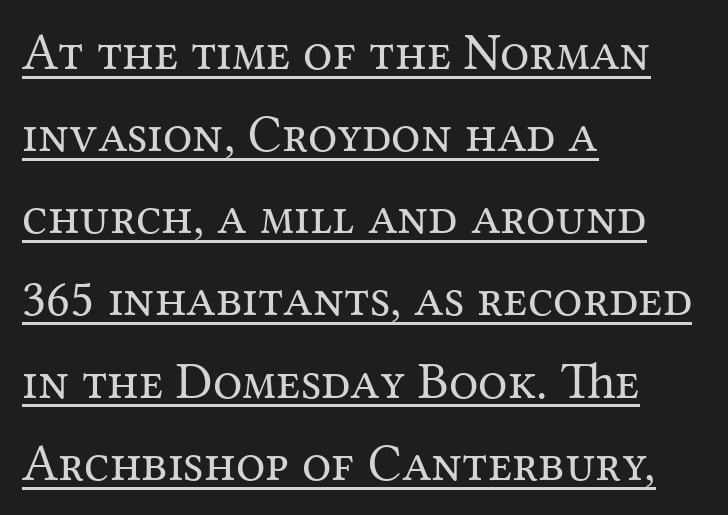
{"serif": "yes", "italic": "no", "bold": "no", "weight": "regular", "width": "normal", "stroke_contrast": "medium", "x_height": "medium", "monospaced": "no", "underline": "yes", "align": "left", "line_spacing": "normal", "line_spacing_ratio": 1.58, "letter_spacing": "normal", "letter_spacing_em": 0.0, "glyph_px": 52}
